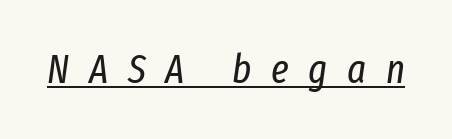
{"italic": "yes", "lean": "right", "slant_degrees": 8, "bold": "no", "weight": "regular", "width": "condensed", "stroke_contrast": "low", "x_height": "medium", "monospaced": "no", "underline": "yes", "letter_spacing": "wide", "letter_spacing_em": 0.49, "glyph_px": 40}
